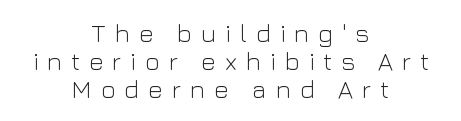
The vertical gap from one line to the next is small. Alignment: centered. When letters stand straight like this, we call the style roman or upright. What stands out about the letter spacing? Its width — letters are far apart. No chunkiness to these letters — they're not bold.
